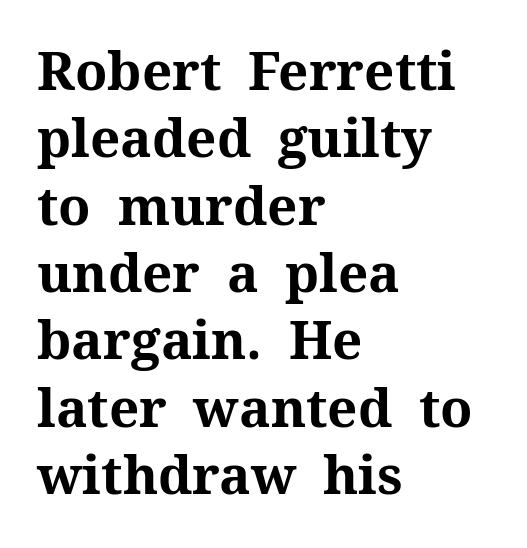
The letters stand straight up with perfectly vertical stems. Is this a sans? No — the strokes have serifs. Descenders hang freely into open space. The designer left line spacing at the default.
